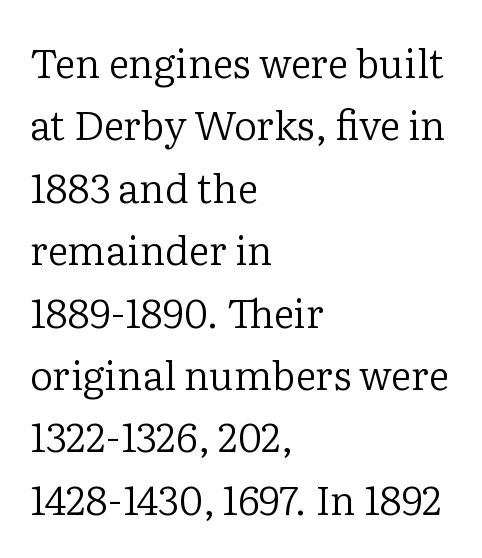
Italic? Not at all — the glyphs are vertical. Look at the bottom of the vertical strokes: they flare into serifs here. One-word summary of the alignment: left. Any mark beneath the type? The region is blank. Think of a printed novel: that variable character pitch is what you see here. Summary of vertical rhythm: regular, with standard interline spacing.
